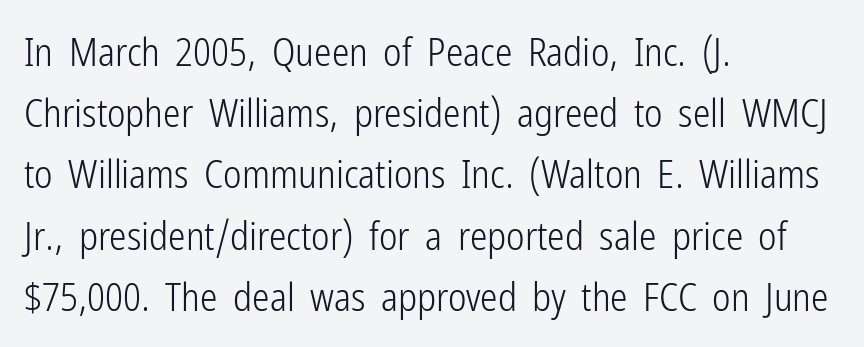
Q: Is the text bold? A: No.
Q: Is the text italic (slanted)? A: No, it is upright.
Q: Is the typeface a serif or a sans-serif typeface? A: Sans-serif.
Q: Is the text underlined? A: No.
Q: How is the paragraph aligned? A: Left-aligned.
Q: Is the spacing between letters normal or unusually wide? A: Normal.
Q: Is the spacing between lines tight, normal or loose? A: Normal.
Q: Width (condensed, normal, or wide)? A: Condensed.
Q: Stroke contrast? A: Low.
Q: x-height? A: Medium.
Q: Monospaced? A: No.
